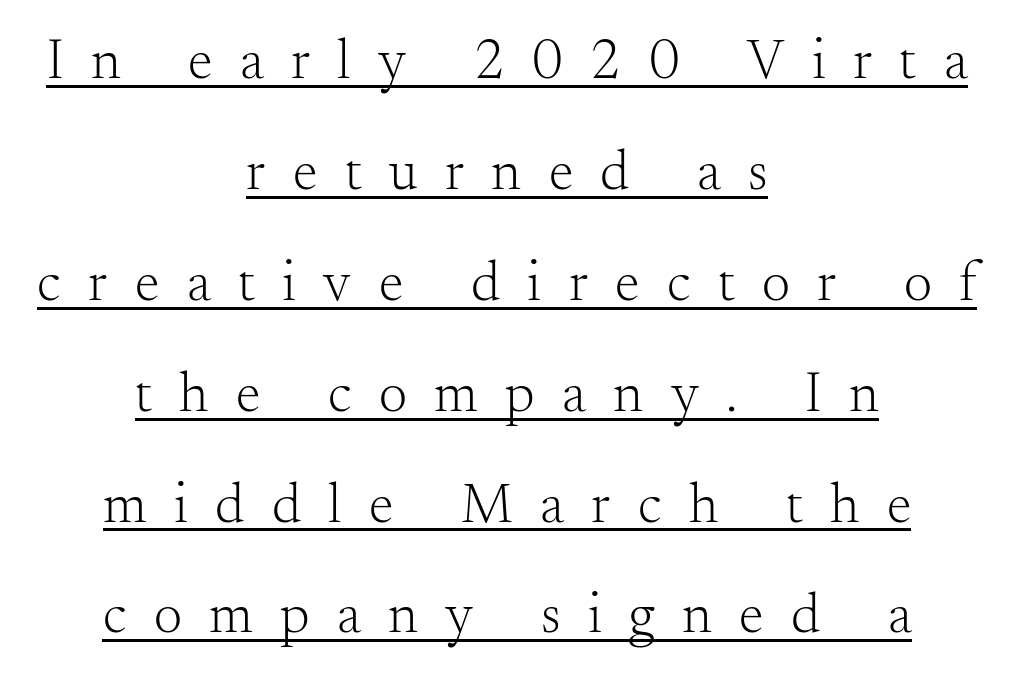
Q: Is the text bold? A: No.
Q: Is the text italic (slanted)? A: No, it is upright.
Q: Is the typeface a serif or a sans-serif typeface? A: Serif.
Q: Is the text underlined? A: Yes.
Q: How is the paragraph aligned? A: Centered.
Q: Is the spacing between letters normal or unusually wide? A: Unusually wide.
Q: Is the spacing between lines tight, normal or loose? A: Loose.
Q: Width (condensed, normal, or wide)? A: Normal.
Q: Stroke contrast? A: Medium.
Q: x-height? A: Small.
Q: Monospaced? A: No.
